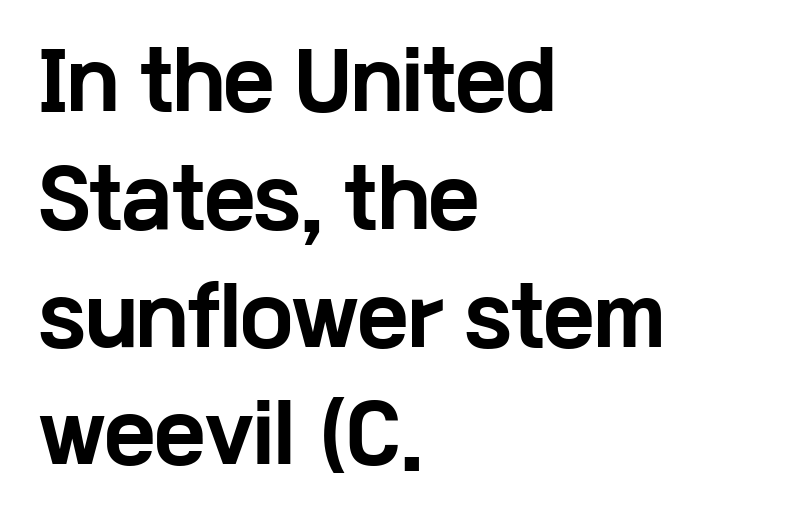
A roman cut, with each character standing at attention. Varying glyph widths throughout — classic text-font behaviour. Students, note that the glyphs here touch the page at normal intervals. The block of text has a typical density, with ordinary space between rows. I'd describe the lettering as bold — thick and assertive. Clear beneath every line of the passage.
